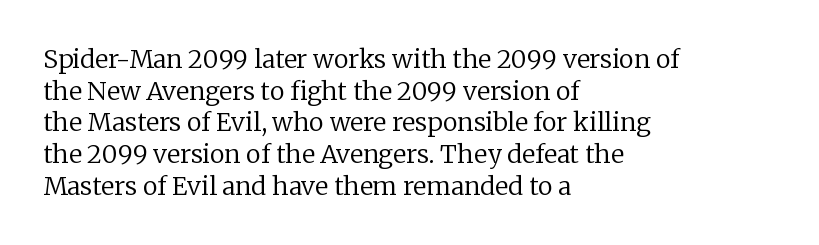
{"italic": "no", "bold": "no", "underline": "no", "align": "left", "line_spacing": "normal", "line_spacing_ratio": 1.27, "letter_spacing": "normal", "letter_spacing_em": 0.0, "glyph_px": 25}
